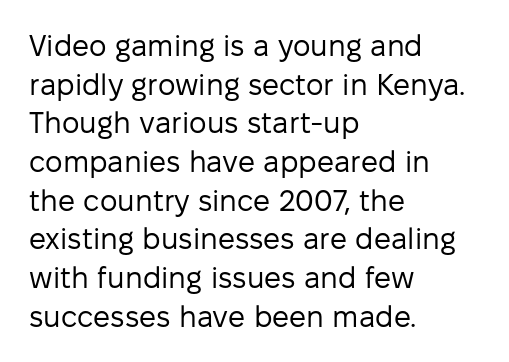
{"serif": "no", "italic": "no", "bold": "no", "weight": "regular", "width": "normal", "stroke_contrast": "low", "x_height": "medium", "monospaced": "no", "underline": "no", "align": "left", "line_spacing": "normal", "line_spacing_ratio": 1.29, "letter_spacing": "normal", "letter_spacing_em": 0.0, "glyph_px": 30}
